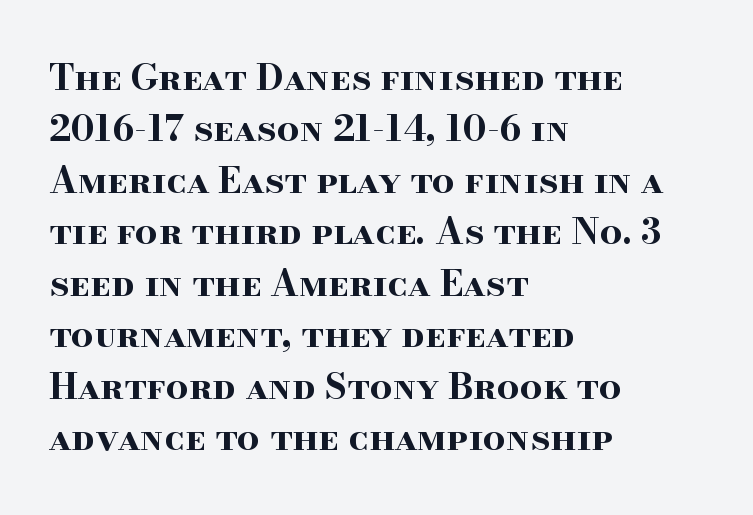
Evenly set lines give the paragraph a standard silhouette. Character widths vary here, with narrow letters taking less room than wide ones. These lines keep a tight, regular rhythm from letter to letter. Every letter is thick-stroked: bold, no question. It's the straight-up-and-down kind of type.
